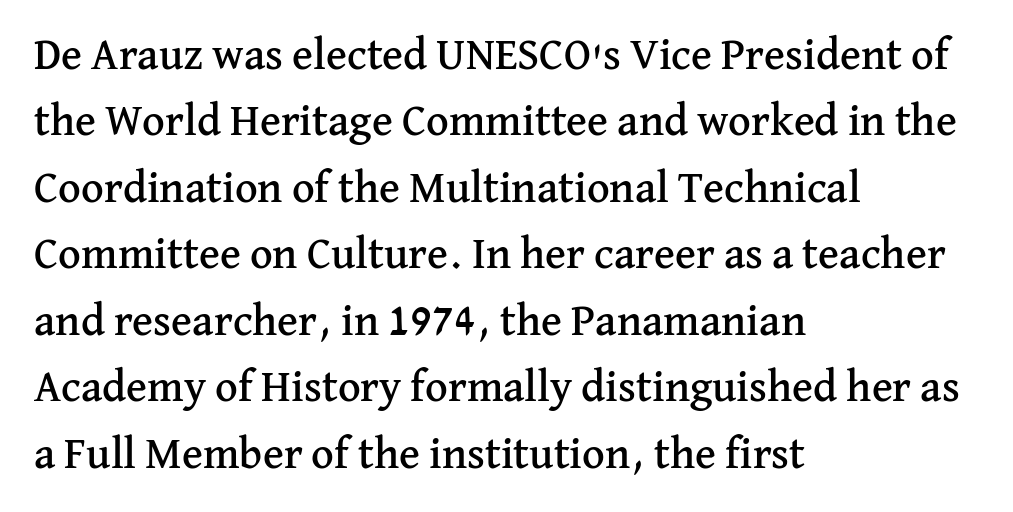
The image shows 44 px serif type, upright; set left-aligned, normal line spacing (1.51x), normal letter spacing, not underlined; medium stroke contrast and a medium x-height.
